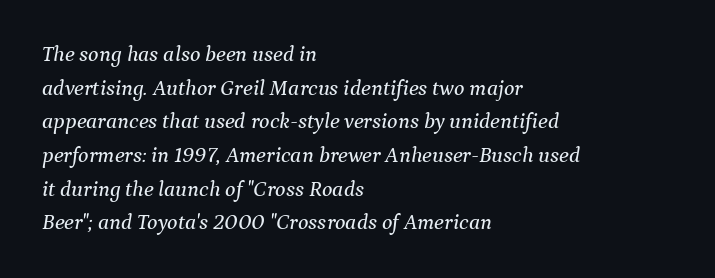
Each new line begins a customary step beneath the previous one. Has an underline been added? It has not. Style check: oblique. The rendering keeps characters at their native spacing. Teacher's note: observe the even left margin — that is flush-left alignment.
